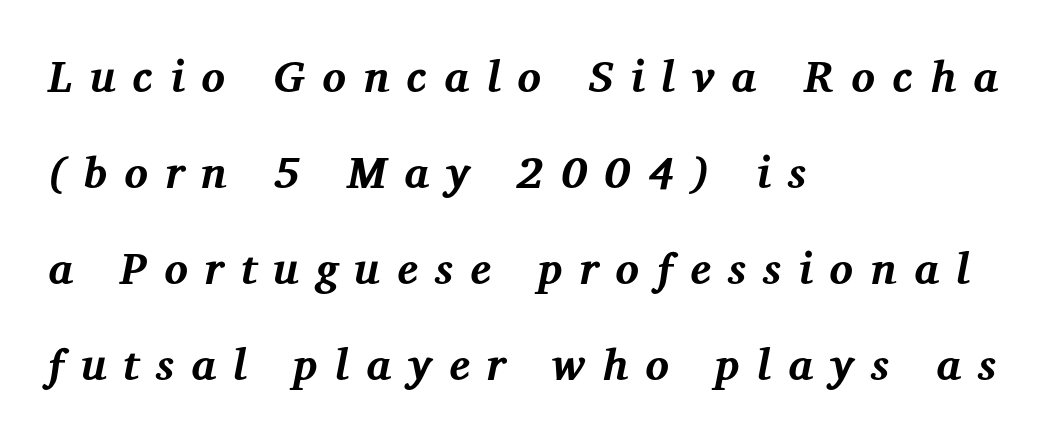
Q: Is the text bold? A: Yes.
Q: Is the text italic (slanted)? A: Yes, it leans right by about 12 degrees.
Q: Is the typeface a serif or a sans-serif typeface? A: Serif.
Q: Is the text underlined? A: No.
Q: How is the paragraph aligned? A: Left-aligned.
Q: Is the spacing between letters normal or unusually wide? A: Unusually wide.
Q: Is the spacing between lines tight, normal or loose? A: Loose.
Q: Width (condensed, normal, or wide)? A: Normal.
Q: Stroke contrast? A: Medium.
Q: x-height? A: Medium.
Q: Monospaced? A: No.
